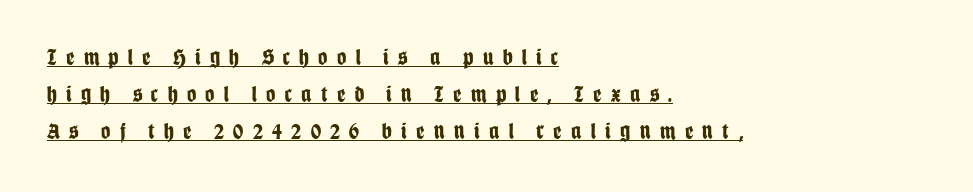
The image shows 23 px bold type, upright; set left-aligned, normal line spacing (1.6x), unusually wide letter spacing (+0.41 em), underlined.
